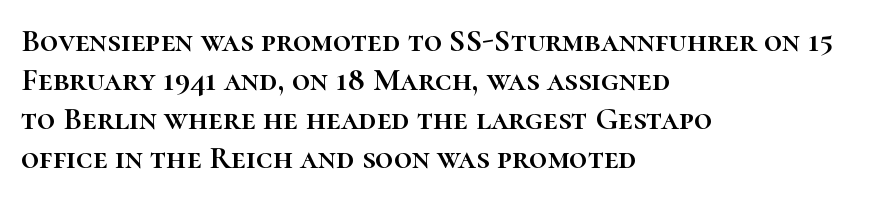
{"italic": "no", "width": "normal", "stroke_contrast": "high", "x_height": "medium", "monospaced": "no", "underline": "no", "align": "left", "line_spacing_ratio": 1.22, "letter_spacing": "normal", "letter_spacing_em": 0.0, "glyph_px": 32}
